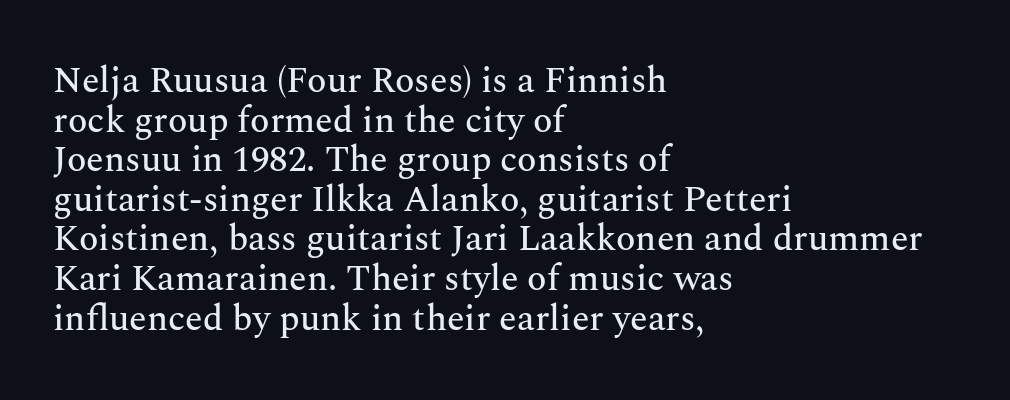
The letters carry serifs — small finishing strokes at the ends of their stems. Upright lettering throughout. The type is set solid horizontally, with unmodified tracking. Is this a fixed-width face? No — the glyphs have proportional, varying widths.
